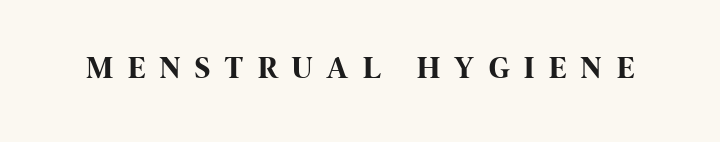
Posture: straight, roman, zero tilt. Its strokes are broad and dark, the hallmark of bold type. Substantial extra tracking has been applied to these lines. This rendering features lettering with no underline.
